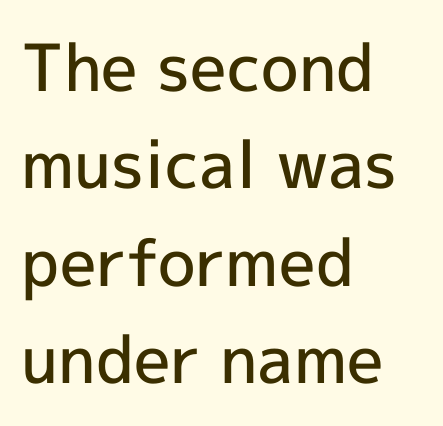
The image shows 65 px semibold sans-serif type, upright; set left-aligned, normal line spacing (1.5x), normal letter spacing, not underlined; a medium x-height.
